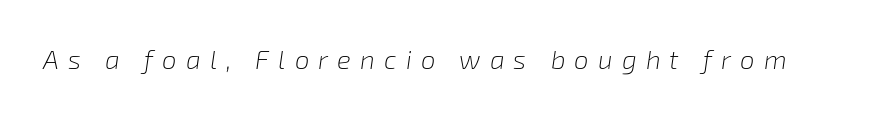
Q: Is the text bold? A: No.
Q: Is the text italic (slanted)? A: Yes, it leans right by about 8 degrees.
Q: Is the text underlined? A: No.
Q: Is the spacing between letters normal or unusually wide? A: Unusually wide.
